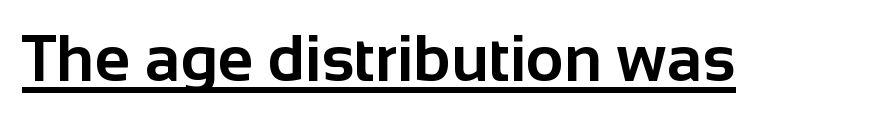
{"serif": "no", "italic": "no", "bold": "yes", "weight": "bold", "width": "normal", "stroke_contrast": "low", "x_height": "medium", "monospaced": "no", "underline": "yes", "letter_spacing": "normal", "letter_spacing_em": 0.0, "glyph_px": 65}
